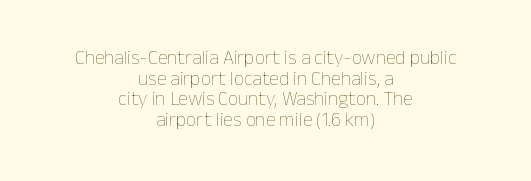
Anything drawn beneath the words? Only blank space. This block would grow much taller if given ordinary leading; it's compressed now. The text block is weighted toward neither margin, spreading evenly from the middle. Default kerning and tracking; the words read as compact shapes.
